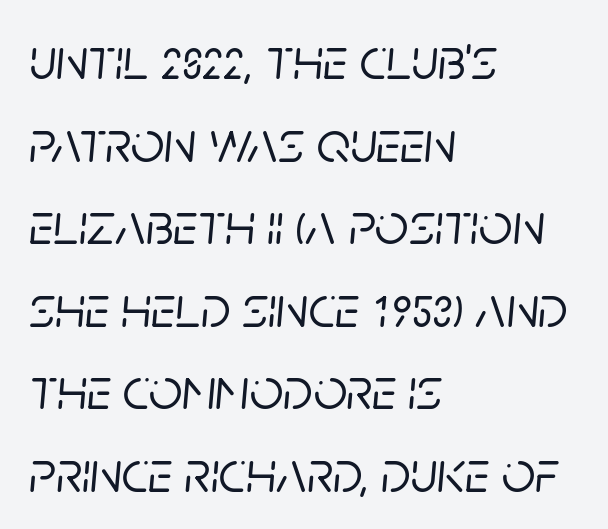
Short note: letters normally spaced. This sample has the flowing, uneven cadence of proportional lettering. The passage shown leans; its letterforms are oblique. The rendering anchors every line to the left-hand side.
